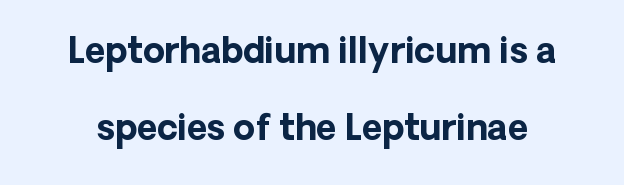
{"serif": "no", "italic": "no", "bold": "yes", "weight": "bold", "width": "normal", "stroke_contrast": "low", "x_height": "medium", "monospaced": "no", "underline": "no", "line_spacing": "loose", "line_spacing_ratio": 2.19, "letter_spacing": "normal", "letter_spacing_em": 0.0, "glyph_px": 35}
